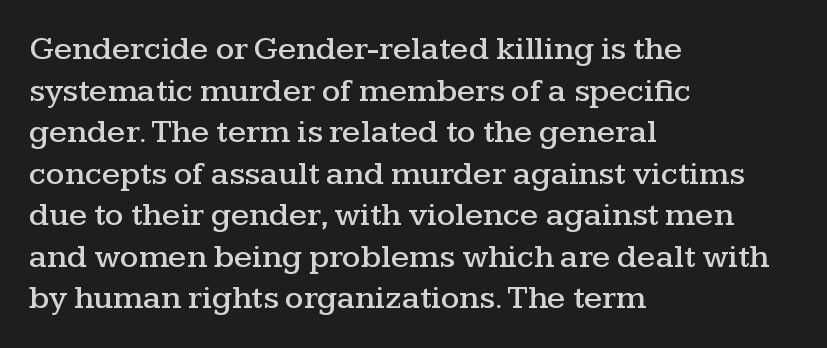
{"serif": "yes", "italic": "no", "width": "wide", "stroke_contrast": "medium", "x_height": "medium", "monospaced": "no", "underline": "no", "align": "left", "line_spacing": "normal", "line_spacing_ratio": 1.26, "letter_spacing": "normal", "letter_spacing_em": 0.0, "glyph_px": 33}
